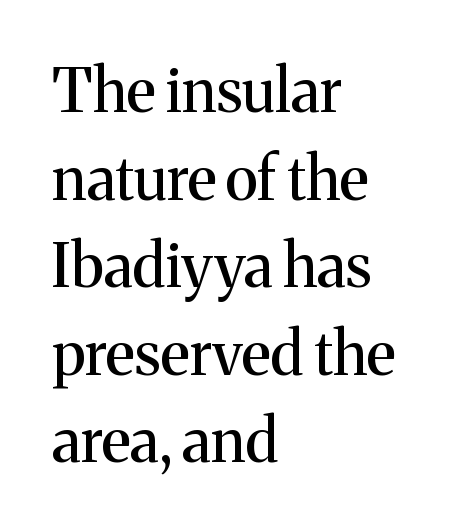
The image shows 60 px serif type, upright; set left-aligned, normal line spacing (1.46x), normal letter spacing, not underlined; medium stroke contrast and a medium x-height.
